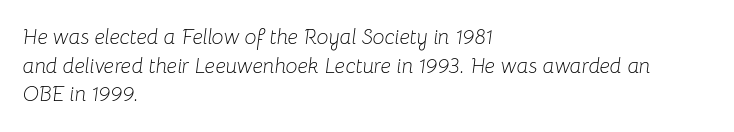
{"italic": "yes", "lean": "right", "slant_degrees": 8, "bold": "no", "underline": "no", "align": "left", "line_spacing": "normal", "line_spacing_ratio": 1.36, "letter_spacing": "normal", "letter_spacing_em": 0.0, "glyph_px": 21}
